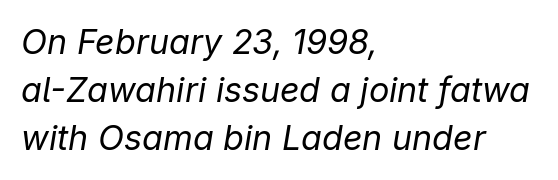
The cut favours lightness, reaching ordinary text weight at its darkest. The passage shown is typed in a proportional face where columns would drift. Check under the words: just untouched page. Glyph-to-glyph distance matches everyday printed text. The rendering applies a slant to the glyphs.
